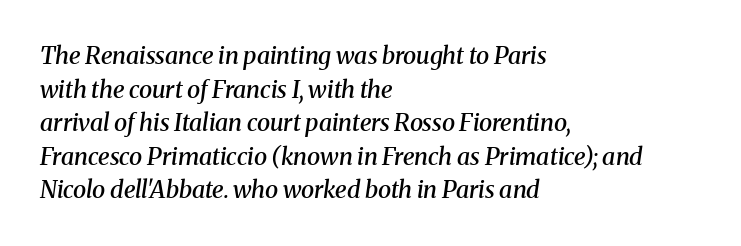
The image shows 24 px text type, italic (leaning right); set left-aligned, normal line spacing (1.4x), normal letter spacing, not underlined.
